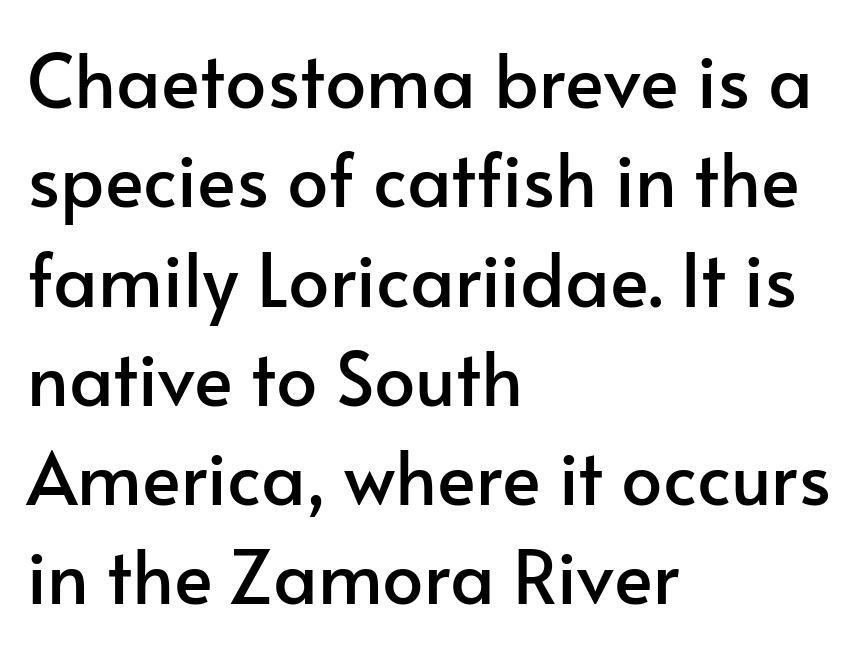
Q: Is the text italic (slanted)? A: No, it is upright.
Q: Is the typeface a serif or a sans-serif typeface? A: Sans-serif.
Q: Is the text underlined? A: No.
Q: How is the paragraph aligned? A: Left-aligned.
Q: Is the spacing between letters normal or unusually wide? A: Normal.
Q: Is the spacing between lines tight, normal or loose? A: Normal.
Q: Width (condensed, normal, or wide)? A: Normal.
Q: Stroke contrast? A: Low.
Q: x-height? A: Small.
Q: Monospaced? A: No.
